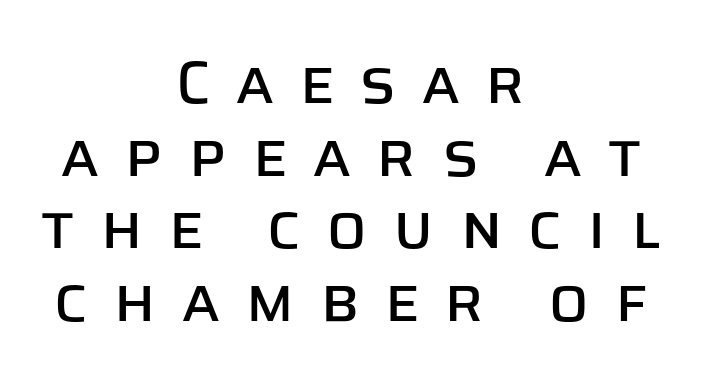
{"serif": "no", "italic": "no", "width": "normal", "stroke_contrast": "low", "x_height": "large", "monospaced": "no", "underline": "no", "align": "center", "line_spacing_ratio": 1.21, "letter_spacing": "wide", "letter_spacing_em": 0.41, "glyph_px": 60}
